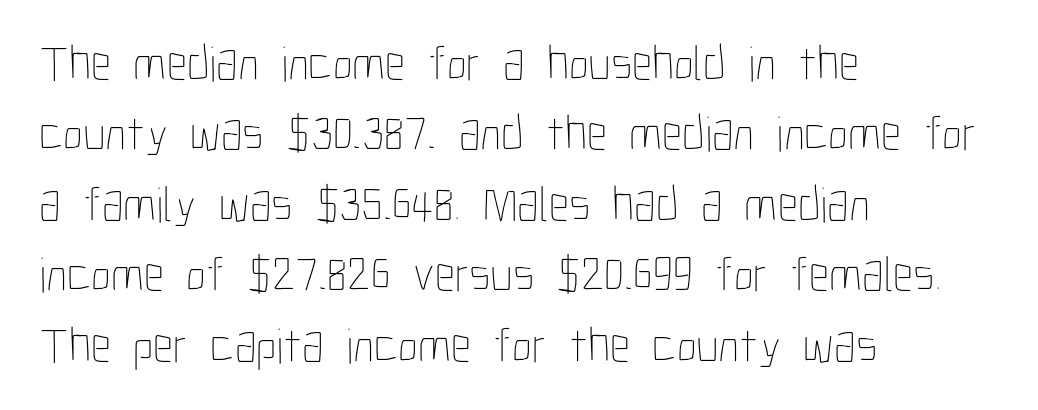
Q: Is the text bold? A: No.
Q: Is the text italic (slanted)? A: No, it is upright.
Q: Is the text underlined? A: No.
Q: How is the paragraph aligned? A: Left-aligned.
Q: Is the spacing between letters normal or unusually wide? A: Normal.
Q: Is the spacing between lines tight, normal or loose? A: Normal.
Q: Width (condensed, normal, or wide)? A: Condensed.
Q: Stroke contrast? A: Low.
Q: x-height? A: Medium.
Q: Monospaced? A: No.
